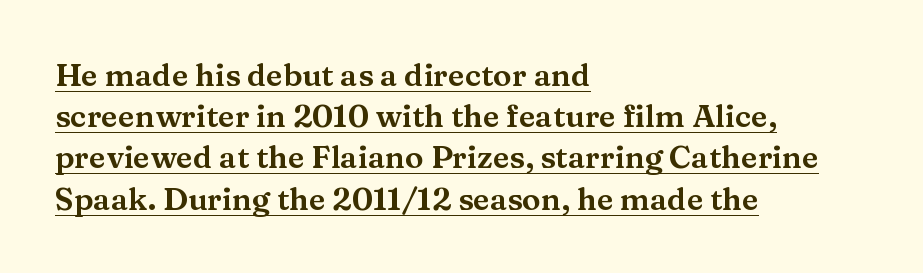
The image shows 31 px wide serif type, upright; set left-aligned, normal line spacing (1.33x), normal letter spacing, underlined; medium stroke contrast and a medium x-height.
